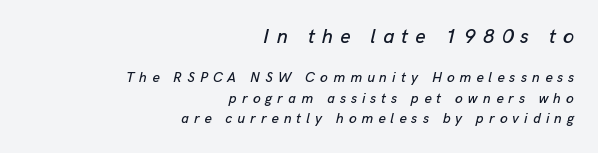
Q: Is the text italic (slanted)? A: Yes, it leans right by about 13 degrees.
Q: Is the text underlined? A: No.
Q: How is the paragraph aligned? A: Right-aligned.
Q: Is the spacing between letters normal or unusually wide? A: Unusually wide.
Q: Is the spacing between lines tight, normal or loose? A: Normal.
Q: Which block of text is set in a larger size, the first (top) or the second (bottom)? A: The first (top) one.
